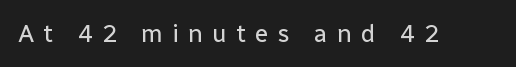
{"italic": "no", "bold": "no", "underline": "no", "letter_spacing": "wide", "letter_spacing_em": 0.36, "glyph_px": 25}
